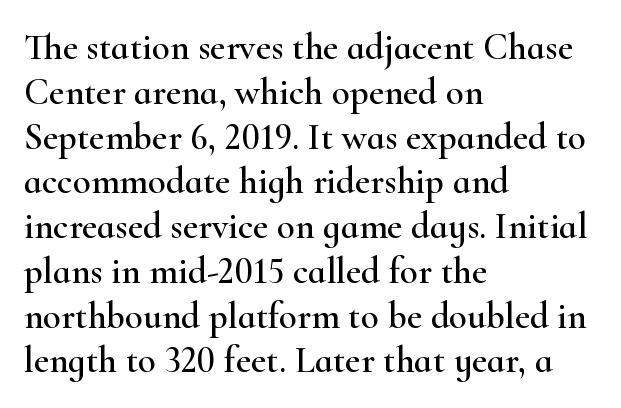
Q: Is the text italic (slanted)? A: No, it is upright.
Q: Is the typeface a serif or a sans-serif typeface? A: Serif.
Q: Is the text underlined? A: No.
Q: How is the paragraph aligned? A: Left-aligned.
Q: Is the spacing between letters normal or unusually wide? A: Normal.
Q: Width (condensed, normal, or wide)? A: Wide.
Q: Stroke contrast? A: High.
Q: x-height? A: Small.
Q: Monospaced? A: No.
